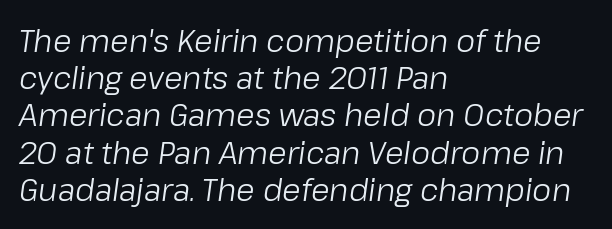
Q: Is the text bold? A: No.
Q: Is the text italic (slanted)? A: Yes, it leans right by about 8 degrees.
Q: Is the text underlined? A: No.
Q: How is the paragraph aligned? A: Left-aligned.
Q: Is the spacing between letters normal or unusually wide? A: Normal.
Q: Width (condensed, normal, or wide)? A: Normal.
Q: Stroke contrast? A: Low.
Q: x-height? A: Medium.
Q: Monospaced? A: No.
